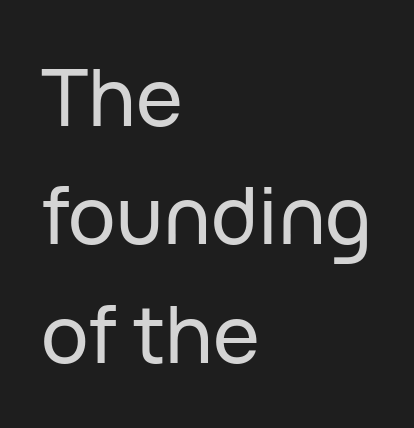
Visually the block forms a straight wall on the left and a jagged coastline on the right. Is there much room between lines? A standard amount, neither cramped nor airy. To sum up the face: it is a sans, with no serifs. Tracking here is standard; glyphs follow each other at the usual distance. Do the letters lean? They stand straight. Any mark beneath the type? The region is blank.
